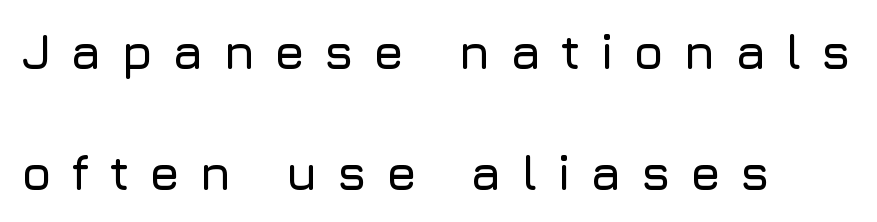
The image shows 49 px sans-serif type, upright; set left-aligned, loose line spacing (2.46x), unusually wide letter spacing (+0.39 em), not underlined; low stroke contrast and a medium x-height.
